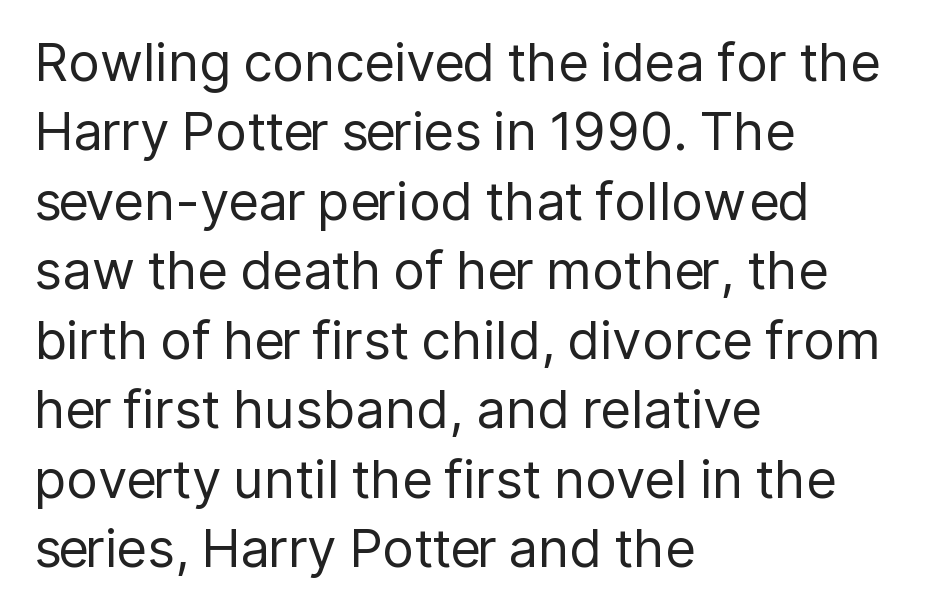
Q: Is the text bold? A: No.
Q: Is the text italic (slanted)? A: No, it is upright.
Q: Is the typeface a serif or a sans-serif typeface? A: Sans-serif.
Q: Is the text underlined? A: No.
Q: How is the paragraph aligned? A: Left-aligned.
Q: Is the spacing between letters normal or unusually wide? A: Normal.
Q: Is the spacing between lines tight, normal or loose? A: Normal.
Q: Width (condensed, normal, or wide)? A: Normal.
Q: Stroke contrast? A: Low.
Q: x-height? A: Medium.
Q: Monospaced? A: No.
